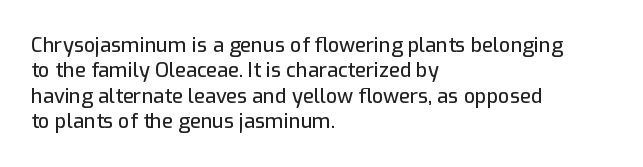
{"italic": "no", "underline": "no", "align": "left", "line_spacing": "normal", "line_spacing_ratio": 1.27, "letter_spacing": "normal", "letter_spacing_em": 0.0, "glyph_px": 20}
